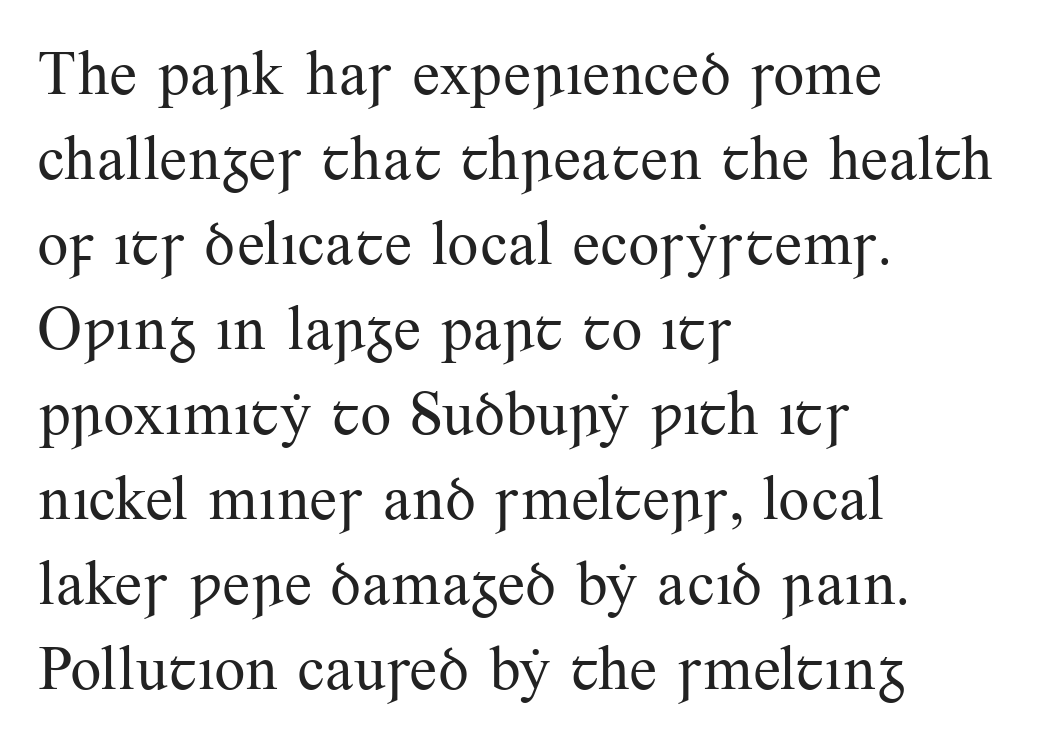
{"serif": "yes", "italic": "no", "bold": "no", "weight": "regular", "width": "normal", "stroke_contrast": "medium", "x_height": "small", "monospaced": "no", "underline": "no", "align": "left", "line_spacing": "normal", "line_spacing_ratio": 1.37, "letter_spacing": "normal", "letter_spacing_em": 0.0, "glyph_px": 62}
